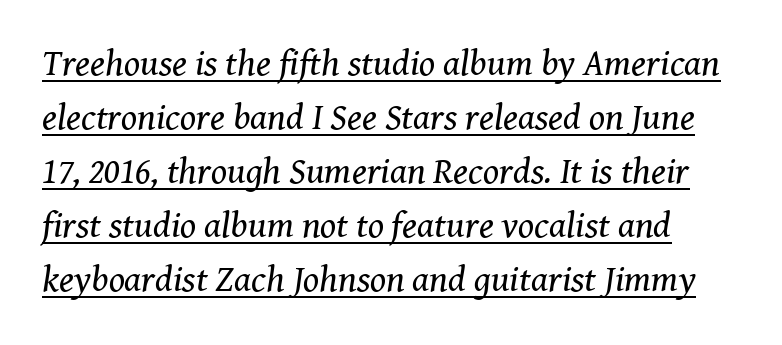
Q: Is the text bold? A: No.
Q: Is the text italic (slanted)? A: Yes, it leans right by about 8 degrees.
Q: Is the typeface a serif or a sans-serif typeface? A: Serif.
Q: Is the text underlined? A: Yes.
Q: Is the spacing between letters normal or unusually wide? A: Normal.
Q: Is the spacing between lines tight, normal or loose? A: Normal.
Q: Width (condensed, normal, or wide)? A: Normal.
Q: Stroke contrast? A: Medium.
Q: x-height? A: Medium.
Q: Monospaced? A: No.
